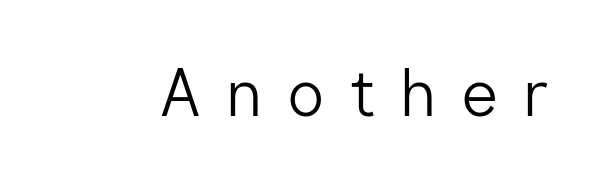
Counters stay open thanks to moderate or lighter strokes. The tracking jumps out immediately: characters are airy and widely separated. Here the designer chose a conventional face with non-uniform glyph widths. In terms of posture, this sample is upright. Beneath every word, the page is bare.
